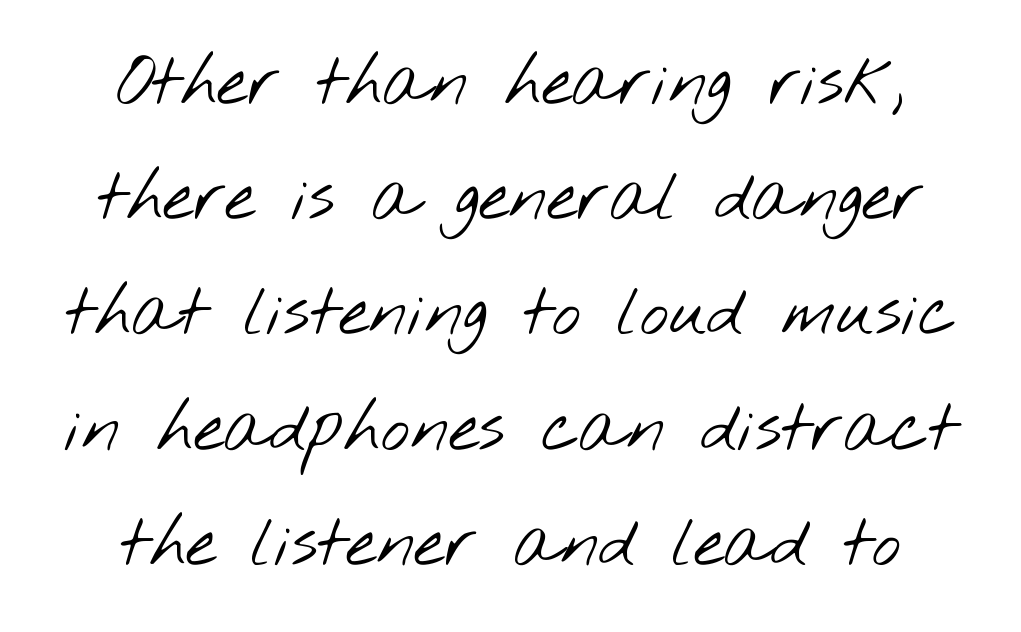
Which margin do the lines hug? Neither — every line sits in the middle. Descenders are the only things crossing below the line. Honestly, the letter spacing is just normal — you wouldn't notice it. Nothing sits at the stroke ends, so this counts as sans-serif. Weight: regular or lighter.
